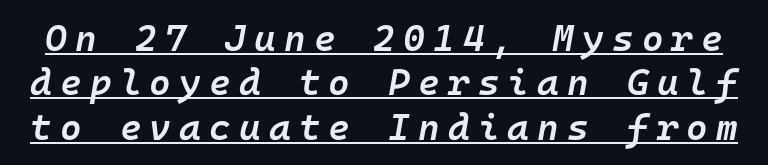
Q: Is the text bold? A: Semi-bold.
Q: Is the text italic (slanted)? A: Yes, it leans right by about 10 degrees.
Q: Is the text underlined? A: Yes.
Q: Is the spacing between letters normal or unusually wide? A: Unusually wide.
Q: Width (condensed, normal, or wide)? A: Normal.
Q: Stroke contrast? A: Low.
Q: x-height? A: Medium.
Q: Monospaced? A: Yes.
